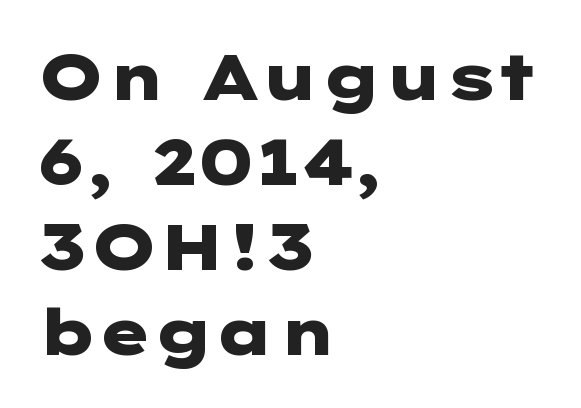
The image shows 64 px heavy, wide sans-serif type, upright; set left-aligned, normal line spacing (1.33x), normal letter spacing, not underlined; low stroke contrast and a medium x-height.
